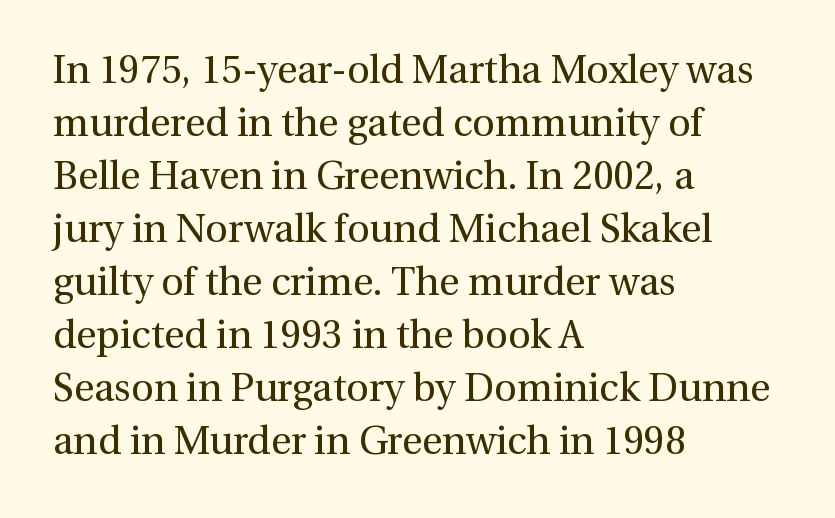
Leading matches the norm, producing a regular column. Weight: regular or lighter. Proportional: the letters do not fall into vertical columns. Letterform terminals end in serifs throughout the passage.
